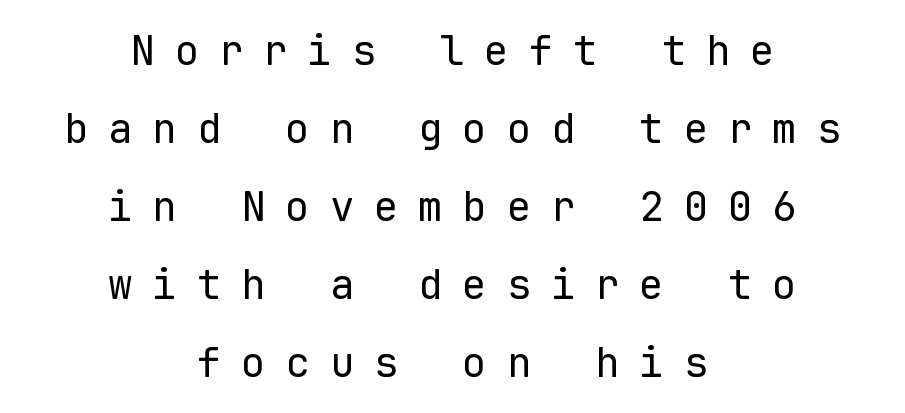
Q: Is the text bold? A: No.
Q: Is the text italic (slanted)? A: No, it is upright.
Q: Is the typeface a serif or a sans-serif typeface? A: Sans-serif.
Q: Is the text underlined? A: No.
Q: How is the paragraph aligned? A: Centered.
Q: Is the spacing between letters normal or unusually wide? A: Unusually wide.
Q: Is the spacing between lines tight, normal or loose? A: Loose.
Q: Width (condensed, normal, or wide)? A: Normal.
Q: Stroke contrast? A: Low.
Q: x-height? A: Medium.
Q: Monospaced? A: Yes.
